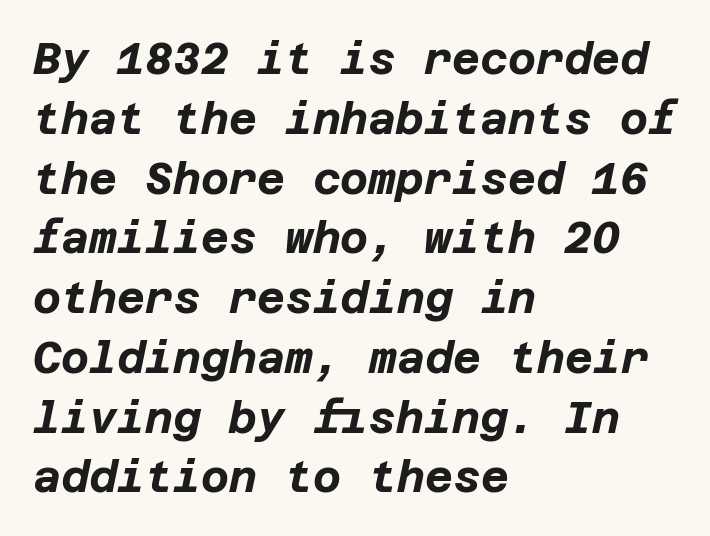
Q: Is the text bold? A: Yes.
Q: Is the text italic (slanted)? A: Yes, it leans right by about 12 degrees.
Q: Is the text underlined? A: No.
Q: How is the paragraph aligned? A: Left-aligned.
Q: Is the spacing between letters normal or unusually wide? A: Normal.
Q: Is the spacing between lines tight, normal or loose? A: Normal.
Q: Width (condensed, normal, or wide)? A: Normal.
Q: Stroke contrast? A: Low.
Q: x-height? A: Large.
